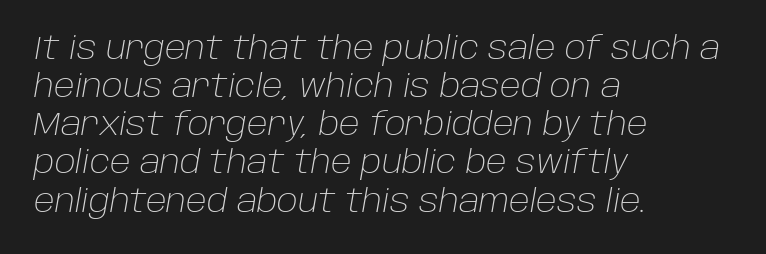
Q: Is the text bold? A: No.
Q: Is the text italic (slanted)? A: Yes, it leans right by about 10 degrees.
Q: Is the text underlined? A: No.
Q: How is the paragraph aligned? A: Left-aligned.
Q: Is the spacing between letters normal or unusually wide? A: Normal.
Q: Width (condensed, normal, or wide)? A: Normal.
Q: Stroke contrast? A: Low.
Q: x-height? A: Large.
Q: Monospaced? A: No.
